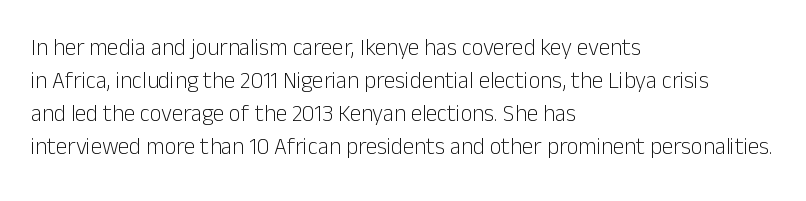
{"italic": "no", "bold": "no", "underline": "no", "align": "left", "line_spacing": "normal", "line_spacing_ratio": 1.43, "letter_spacing": "normal", "letter_spacing_em": 0.0, "glyph_px": 23}
